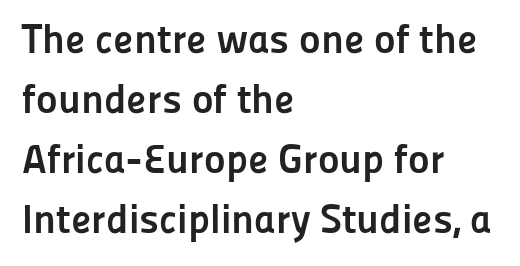
Glyph-to-glyph distance matches everyday printed text. This sample keeps an unexceptional amount of space between lines. The letters stand upright; this is a roman face. Caption: bold face, heavy strokes.
